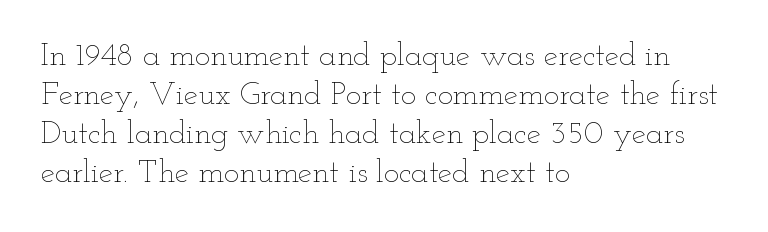
The image shows 32 px thin, wide type, upright; set left-aligned, line spacing 1.22x, normal letter spacing, not underlined; low stroke contrast and a small x-height.
